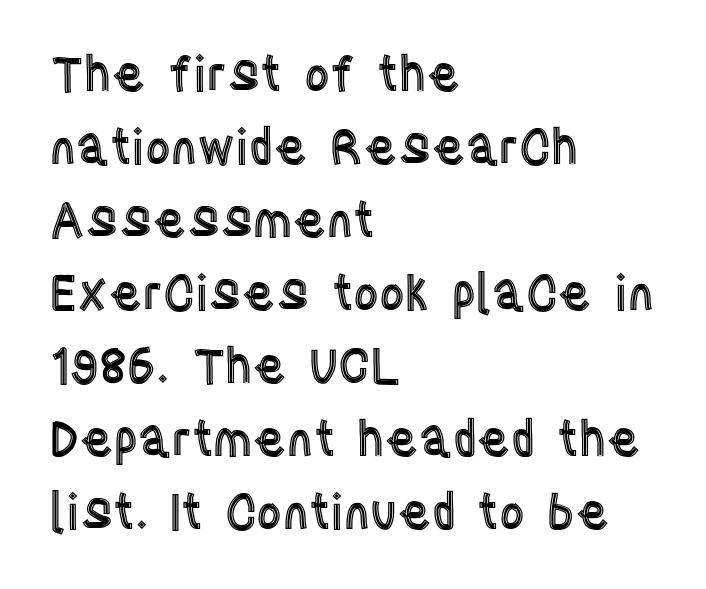
{"italic": "no", "width": "condensed", "x_height": "large", "monospaced": "no", "underline": "no", "align": "left", "line_spacing": "normal", "line_spacing_ratio": 1.49, "letter_spacing": "normal", "letter_spacing_em": 0.0, "glyph_px": 49}
